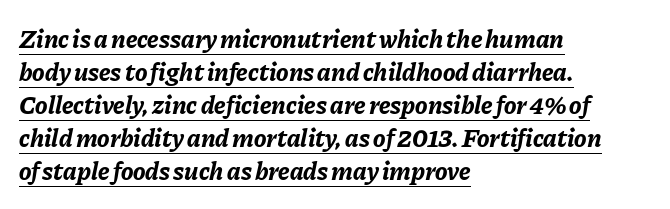
The image shows 26 px bold type, italic (leaning right); set left-aligned, normal line spacing (1.27x), normal letter spacing, underlined.
